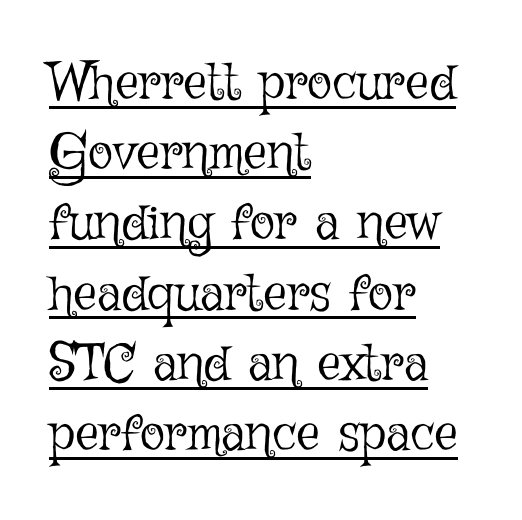
The passage shown is not bold in any degree. The letters sit at their default tracking, neither squeezed nor spread. One glance says typical: line gaps are just what's usual. If you drew a line through each stem, it would be perfectly vertical. Glance below the letters and you will spot a drawn line.
